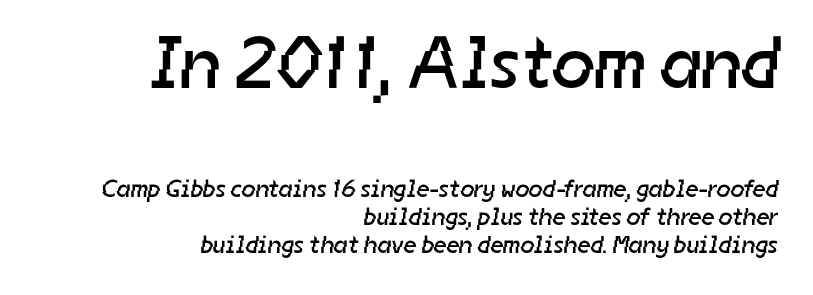
{"serif": "no", "bold": "no", "weight": "regular", "width": "normal", "stroke_contrast": "low", "x_height": "medium", "monospaced": "no", "underline": "no", "align": "right", "line_spacing": "tight", "line_spacing_ratio": 1.13, "letter_spacing": "normal", "letter_spacing_em": 0.0, "larger_block": "first", "size_ratio": 2.96, "glyph_px": 74}
